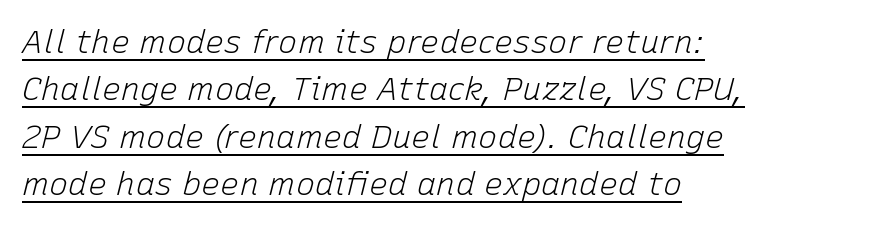
The image shows 32 px light type, italic (leaning right); set left-aligned, normal line spacing (1.48x), normal letter spacing, underlined; low stroke contrast and a medium x-height.
